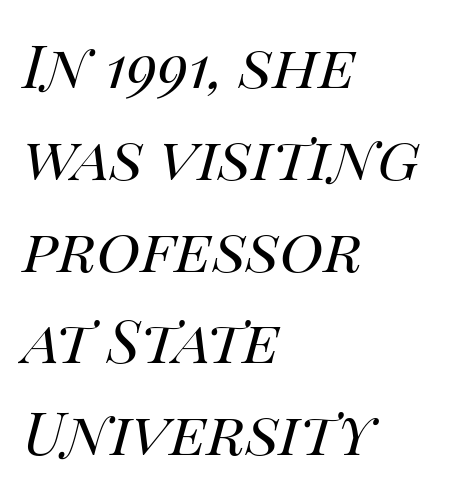
Default kerning and tracking; the words read as compact shapes. Think of a printed novel: that variable character pitch is what you see here. Alignment: flush left. No extra ink here — the face is not bold. The lines sit at an ordinary, default distance from one another. Yep, that's italic — everything's leaning.
